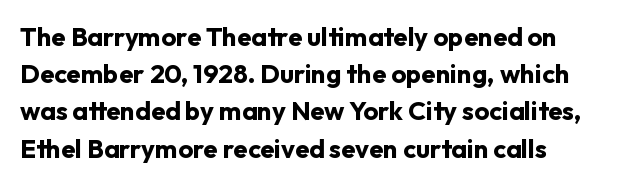
The image shows 26 px bold type, upright; set normal line spacing (1.43x), normal letter spacing, not underlined.
